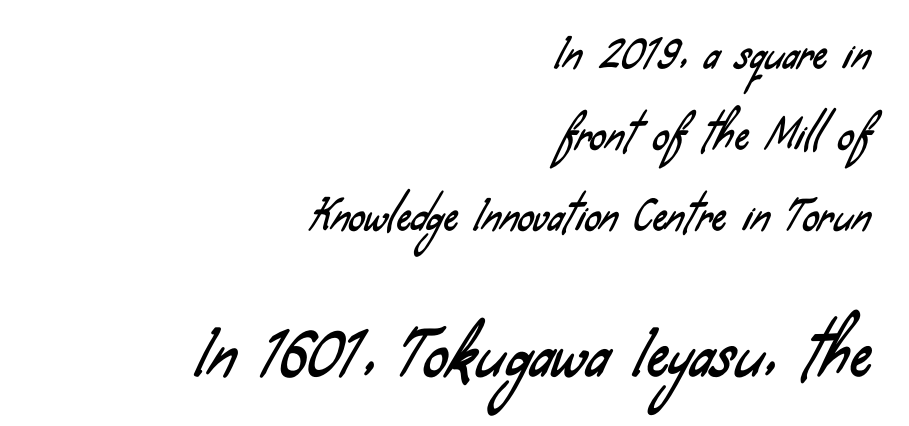
In CSS terms this would be text-align: right. Spacing verdict: proportional, widths tailored to each character. Here the glyphs are tracked normally, forming tight word shapes. The passage shown stacks its lines with a broad gap. Unlike a traditional serif, this face leaves its strokes unadorned. These two chunks differ in scale, with the bottom chunk taking the larger measure.
